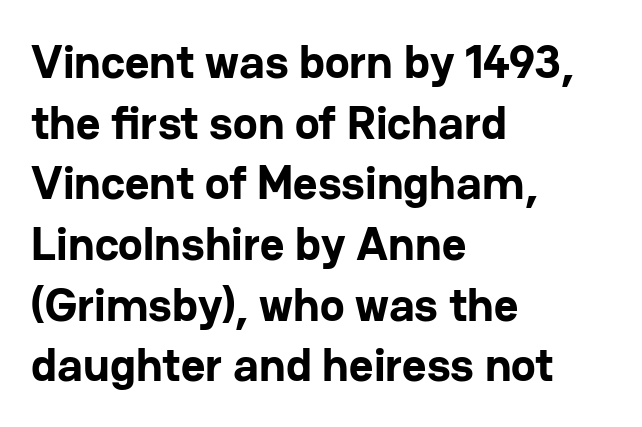
Is the type bold? Yes — the strokes are clearly thick and heavy. The space beneath each line is pristine and unruled. Proportional: the letters do not fall into vertical columns. This rendering leaves character spacing at its baseline value. The leading is moderate, giving the passage an even texture.
